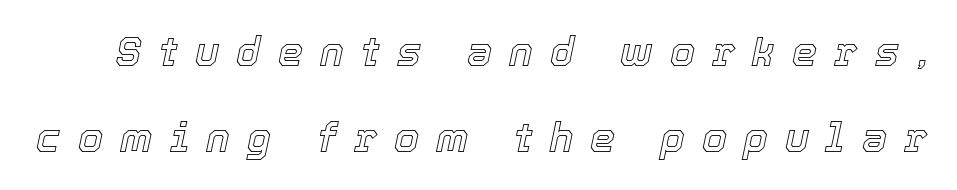
The image shows 40 px text type, italic (leaning right); set loose line spacing (2.15x), unusually wide letter spacing (+0.43 em), not underlined; a medium x-height.
